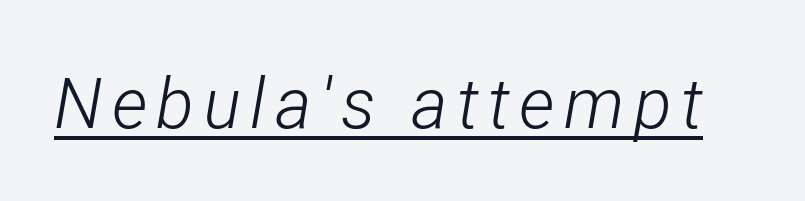
{"italic": "yes", "lean": "right", "slant_degrees": 12, "bold": "no", "weight": "light", "width": "condensed", "stroke_contrast": "low", "x_height": "medium", "monospaced": "no", "underline": "yes", "glyph_px": 70}
